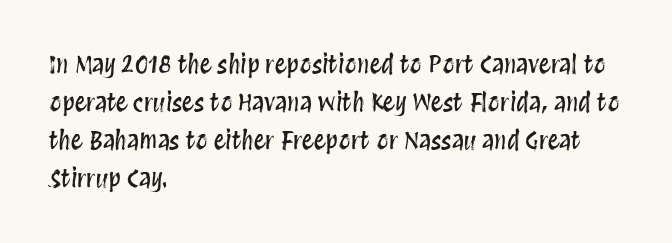
{"italic": "no", "underline": "no", "align": "left", "line_spacing": "normal", "line_spacing_ratio": 1.59, "letter_spacing": "normal", "letter_spacing_em": 0.0, "glyph_px": 24}
